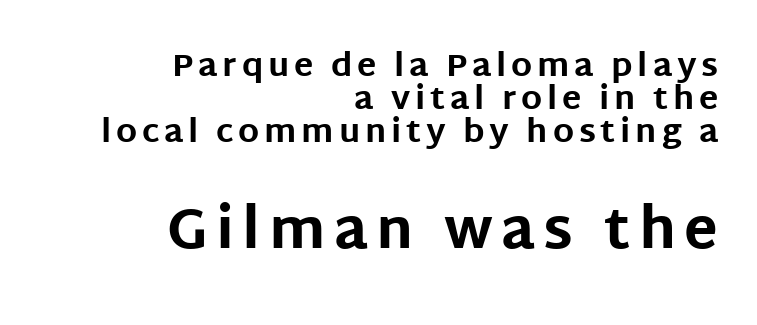
Q: Is the text bold? A: Yes.
Q: Is the text italic (slanted)? A: No, it is upright.
Q: Is the typeface a serif or a sans-serif typeface? A: Sans-serif.
Q: Is the text underlined? A: No.
Q: How is the paragraph aligned? A: Right-aligned.
Q: Is the spacing between lines tight, normal or loose? A: Tight.
Q: Which block of text is set in a larger size, the first (top) or the second (bottom)? A: The second (bottom) one.
Q: Width (condensed, normal, or wide)? A: Normal.
Q: Stroke contrast? A: Low.
Q: x-height? A: Large.
Q: Monospaced? A: No.
